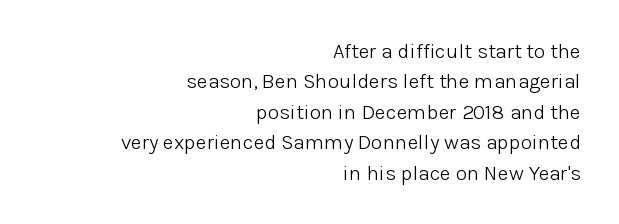
Q: Is the text bold? A: No.
Q: Is the text italic (slanted)? A: No, it is upright.
Q: Is the text underlined? A: No.
Q: How is the paragraph aligned? A: Right-aligned.
Q: Is the spacing between letters normal or unusually wide? A: Normal.
Q: Is the spacing between lines tight, normal or loose? A: Normal.
